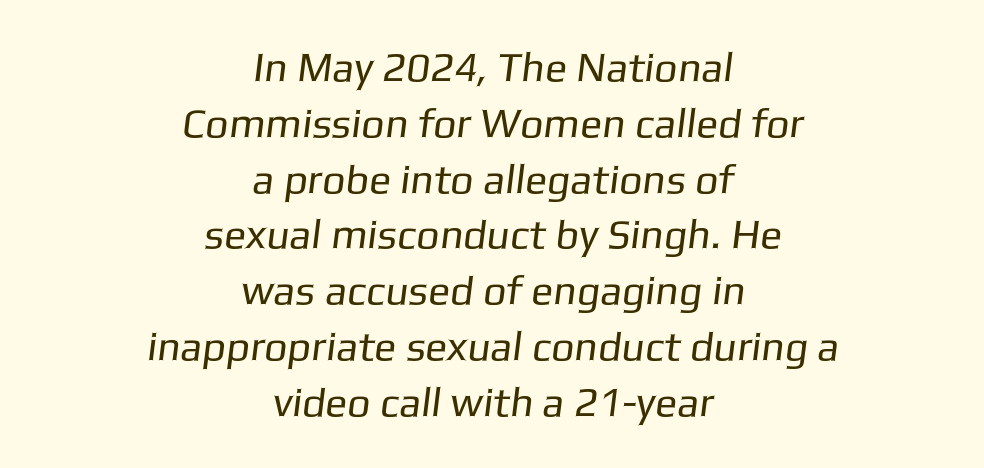
The image shows 41 px regular-weight sans-serif type; set centered, normal line spacing (1.36x), normal letter spacing, not underlined; low stroke contrast and a medium x-height.
